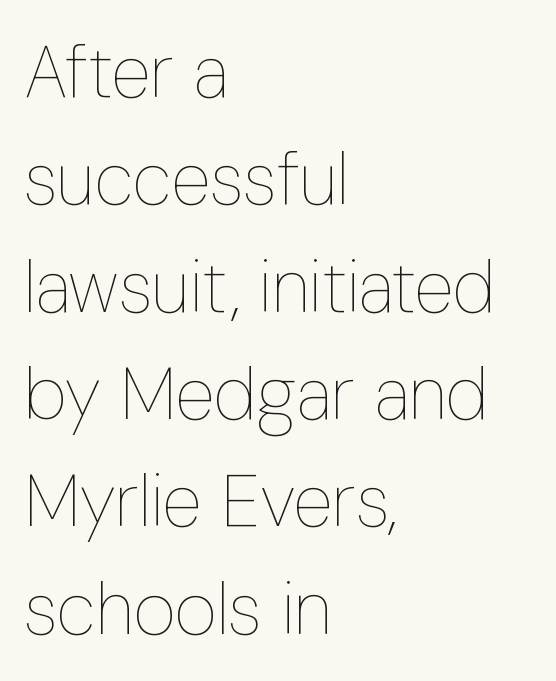
The image shows 73 px thin, condensed type, upright; set left-aligned, normal line spacing (1.47x), normal letter spacing, not underlined; low stroke contrast and a medium x-height.
